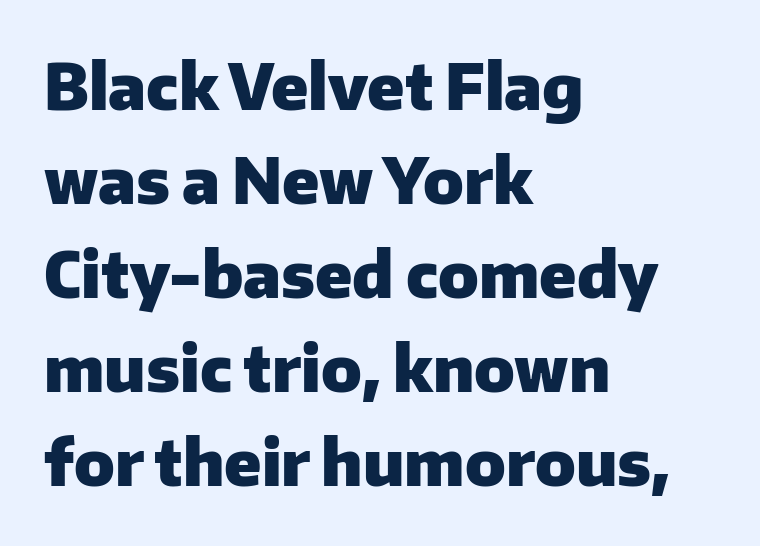
Rendered with straight, roman letterforms. Compared with an ordinary text face, these strokes are far heavier — a full bold. Quick note: interline space is typical. The baseline area is clear. The letters advance in unequal steps, a hallmark of proportional type. The passage shown has conventional tracking throughout.
